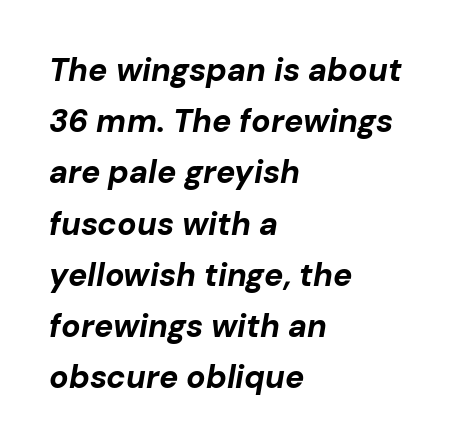
Q: Is the text bold? A: Yes.
Q: Is the text italic (slanted)? A: Yes, it leans right by about 10 degrees.
Q: Is the text underlined? A: No.
Q: How is the paragraph aligned? A: Left-aligned.
Q: Is the spacing between letters normal or unusually wide? A: Normal.
Q: Is the spacing between lines tight, normal or loose? A: Normal.
Q: Width (condensed, normal, or wide)? A: Normal.
Q: Stroke contrast? A: Low.
Q: x-height? A: Medium.
Q: Monospaced? A: No.
